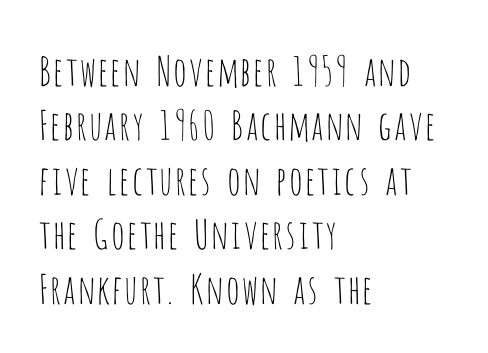
The image shows 40 px thin, condensed sans-serif type, upright; set left-aligned, normal line spacing (1.36x), normal letter spacing, not underlined; low stroke contrast and a large x-height.
